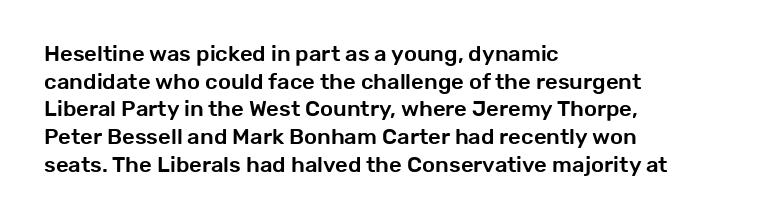
The image shows 22 px text type, upright; set left-aligned, normal line spacing (1.26x), normal letter spacing, not underlined.
